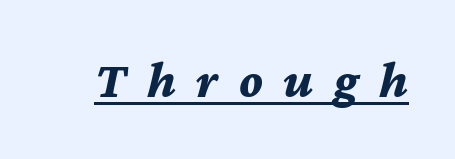
{"italic": "yes", "lean": "right", "slant_degrees": 12, "bold": "yes", "weight": "bold", "width": "normal", "stroke_contrast": "medium", "x_height": "medium", "monospaced": "no", "underline": "yes", "letter_spacing": "wide", "letter_spacing_em": 0.4, "glyph_px": 51}
